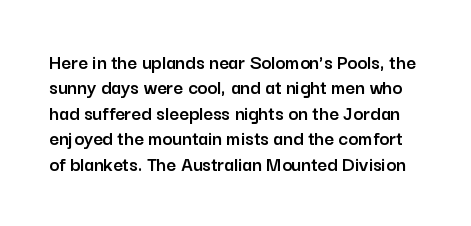
This rendering leaves character spacing at its baseline value. The area under the type is left untouched. The font's upright variant was chosen for this text.
